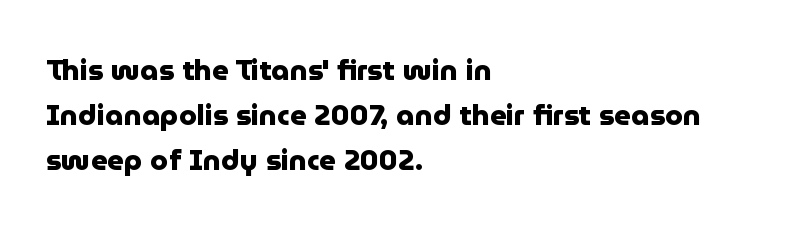
Leading matches the norm, producing a regular column. In CSS terms this would be text-align: left. Does the lettering tilt? It doesn't — this is upright. Unlike a traditional serif, this face leaves its strokes unadorned. These lines keep a tight, regular rhythm from letter to letter. The rendering uses a bold face; every stroke is thick and dark.
